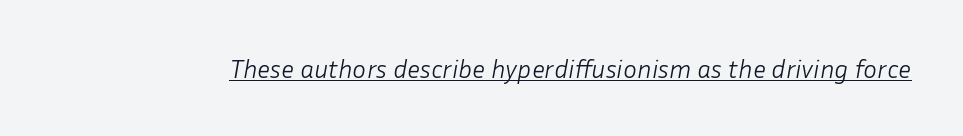
Q: Is the text bold? A: No.
Q: Is the text italic (slanted)? A: Yes, it leans right by about 10 degrees.
Q: Is the text underlined? A: Yes.
Q: Is the spacing between letters normal or unusually wide? A: Normal.
